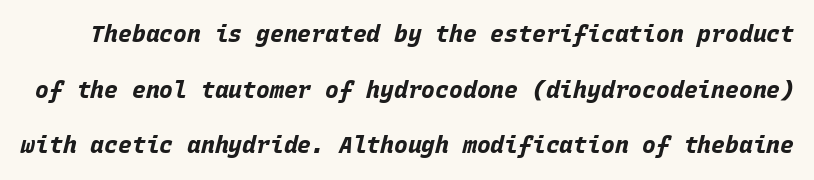
The image shows 23 px bold type, italic (leaning right); set loose line spacing (2.42x), normal letter spacing, not underlined.
